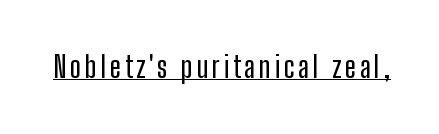
Q: Is the text italic (slanted)? A: No, it is upright.
Q: Is the typeface a serif or a sans-serif typeface? A: Sans-serif.
Q: Is the text underlined? A: Yes.
Q: Width (condensed, normal, or wide)? A: Condensed.
Q: Stroke contrast? A: Low.
Q: x-height? A: Medium.
Q: Monospaced? A: No.
